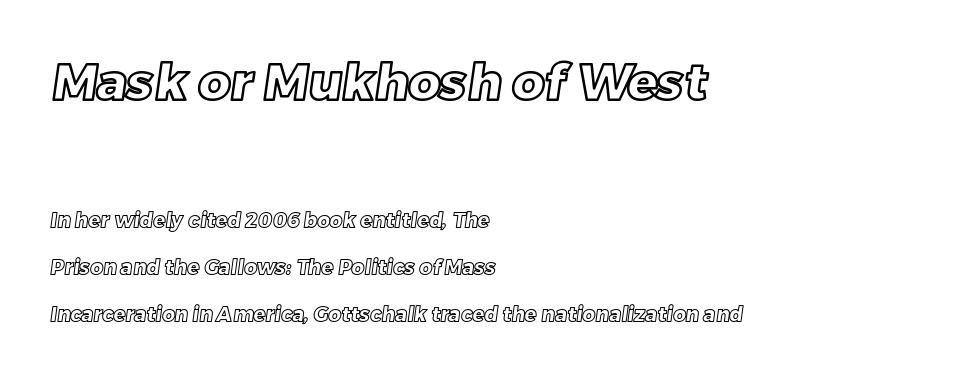
{"width": "normal", "x_height": "large", "monospaced": "no", "underline": "no", "align": "left", "line_spacing": "loose", "line_spacing_ratio": 2.35, "letter_spacing": "normal", "letter_spacing_em": 0.0, "larger_block": "first", "size_ratio": 2.5, "glyph_px": 50}
